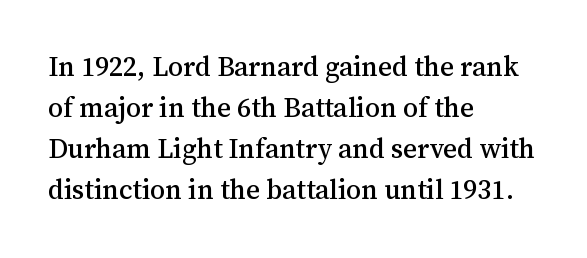
The image shows 27 px text type, upright; set left-aligned, normal line spacing (1.52x), normal letter spacing, not underlined.
